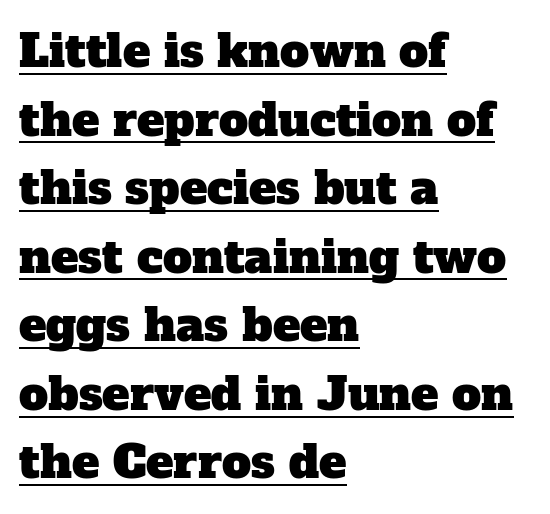
Q: Is the typeface a serif or a sans-serif typeface? A: Serif.
Q: Is the text underlined? A: Yes.
Q: How is the paragraph aligned? A: Left-aligned.
Q: Is the spacing between letters normal or unusually wide? A: Normal.
Q: Is the spacing between lines tight, normal or loose? A: Normal.
Q: Width (condensed, normal, or wide)? A: Normal.
Q: Stroke contrast? A: Low.
Q: x-height? A: Medium.
Q: Monospaced? A: No.
